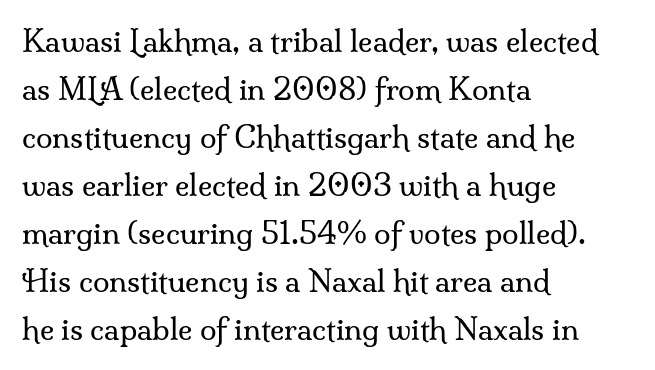
Q: Is the text bold? A: No.
Q: Is the text italic (slanted)? A: No, it is upright.
Q: Is the typeface a serif or a sans-serif typeface? A: Serif.
Q: Is the text underlined? A: No.
Q: How is the paragraph aligned? A: Left-aligned.
Q: Is the spacing between letters normal or unusually wide? A: Normal.
Q: Is the spacing between lines tight, normal or loose? A: Normal.
Q: Width (condensed, normal, or wide)? A: Normal.
Q: Stroke contrast? A: Medium.
Q: x-height? A: Small.
Q: Monospaced? A: No.
